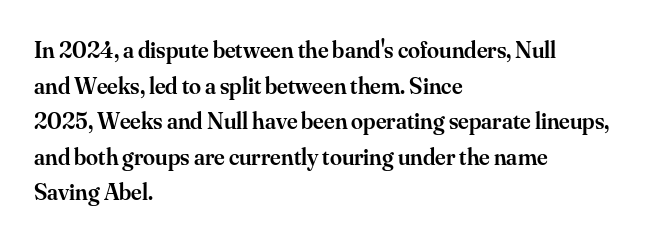
A semibold gives these letters moderate extra thickness, short of bold. Line spacing here is normal. Short note: letters normally spaced. Designer's note — italics off, roman on. A clean baseline with only descenders dipping below it. Line beginnings align vertically; line endings do not.
